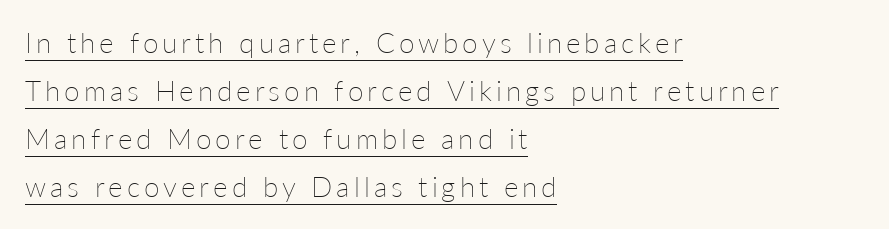
The paragraph shown leans on its left margin. Notice how the stems are strictly vertical — no italics here. Heft: none added — not bold. Here the designer chose a conventional face with non-uniform glyph widths. Each line of the rendering has a horizontal stroke beneath the glyphs.
